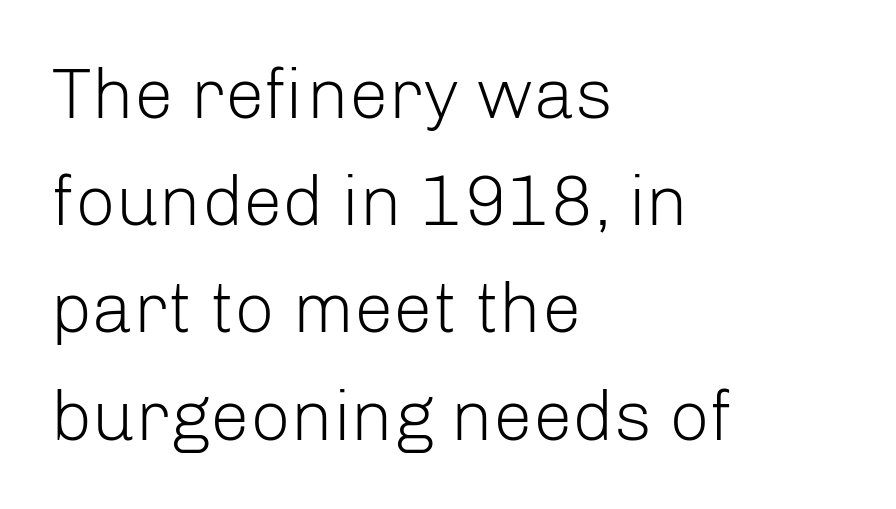
{"serif": "no", "italic": "no", "bold": "no", "weight": "light", "width": "normal", "stroke_contrast": "low", "x_height": "medium", "monospaced": "no", "underline": "no", "align": "left", "line_spacing": "normal", "line_spacing_ratio": 1.51, "letter_spacing": "normal", "letter_spacing_em": 0.0, "glyph_px": 71}
